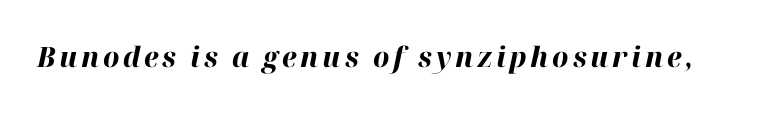
{"italic": "yes", "lean": "right", "slant_degrees": 12, "bold": "yes", "weight": "bold", "width": "normal", "stroke_contrast": "high", "x_height": "medium", "monospaced": "no", "underline": "no", "glyph_px": 28}
